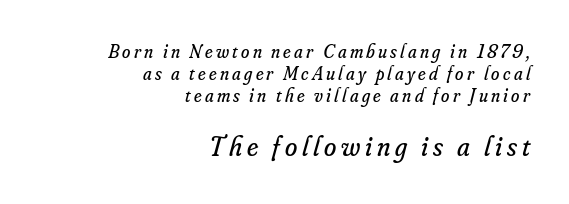
This is serif lettering, the kind often seen in printed books. Nobody drew a line under any word here. This sample has the flowing, uneven cadence of proportional lettering. Weight: in the light-to-regular range.
